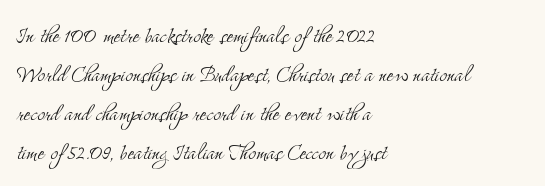
Q: Is the text bold? A: No.
Q: Is the text italic (slanted)? A: Yes.
Q: Is the typeface a serif or a sans-serif typeface? A: Serif.
Q: Is the text underlined? A: No.
Q: How is the paragraph aligned? A: Left-aligned.
Q: Is the spacing between letters normal or unusually wide? A: Normal.
Q: Is the spacing between lines tight, normal or loose? A: Normal.
Q: Width (condensed, normal, or wide)? A: Condensed.
Q: Stroke contrast? A: Medium.
Q: x-height? A: Small.
Q: Monospaced? A: No.
